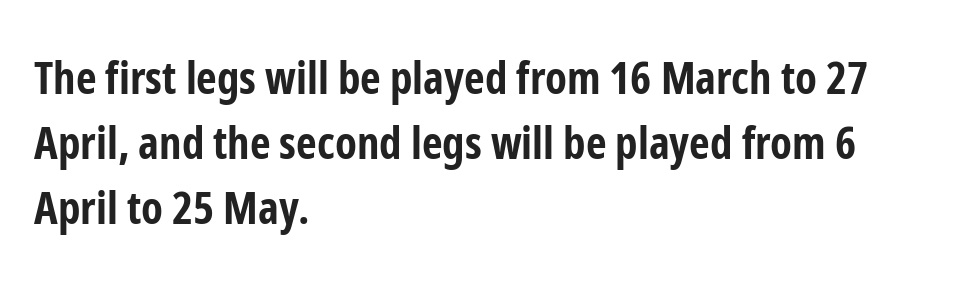
The image shows 45 px bold, condensed sans-serif type, upright; set left-aligned, normal line spacing (1.44x), normal letter spacing, not underlined; low stroke contrast and a medium x-height.
